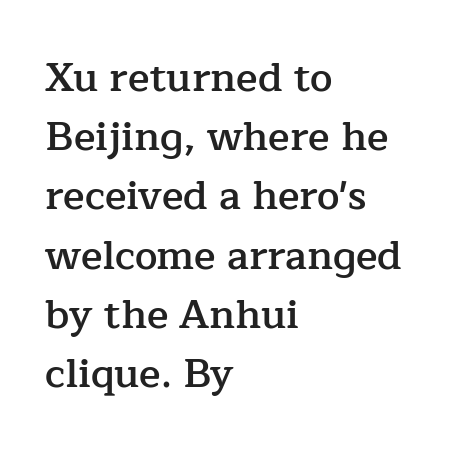
The image shows 40 px semibold serif type, upright; set left-aligned, normal line spacing (1.48x), normal letter spacing, not underlined; low stroke contrast and a medium x-height.
